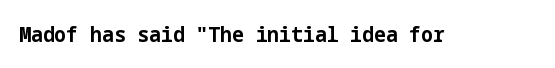
Q: Is the text bold? A: Yes.
Q: Is the text italic (slanted)? A: No, it is upright.
Q: Is the text underlined? A: No.
Q: Is the spacing between letters normal or unusually wide? A: Normal.
